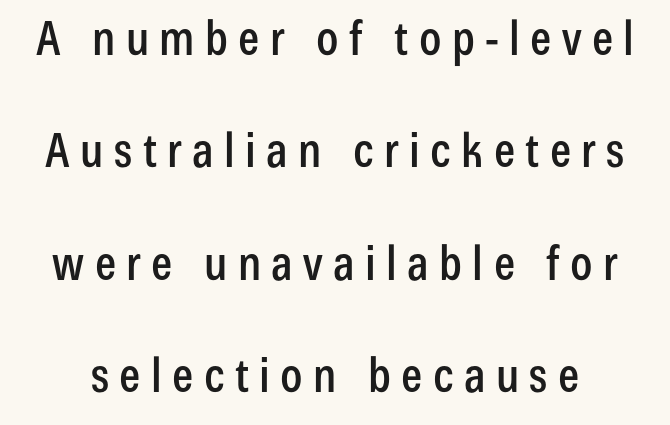
The image shows 47 px condensed sans-serif type, upright; set loose line spacing (2.39x), unusually wide letter spacing (+0.22 em), not underlined; low stroke contrast and a medium x-height.
